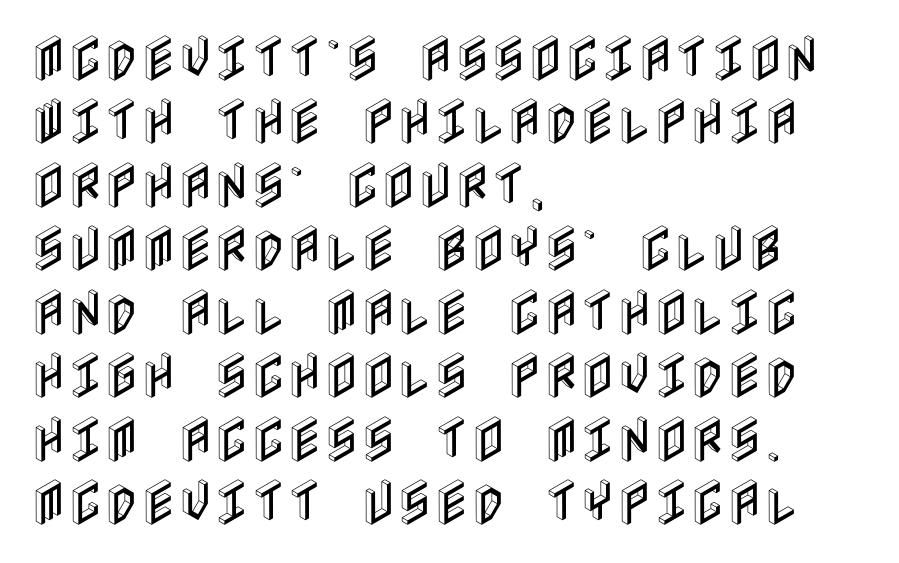
Q: Is the text italic (slanted)? A: No, it is upright.
Q: Is the text underlined? A: No.
Q: How is the paragraph aligned? A: Left-aligned.
Q: Is the spacing between letters normal or unusually wide? A: Normal.
Q: Is the spacing between lines tight, normal or loose? A: Normal.
Q: Width (condensed, normal, or wide)? A: Condensed.
Q: x-height? A: Large.
